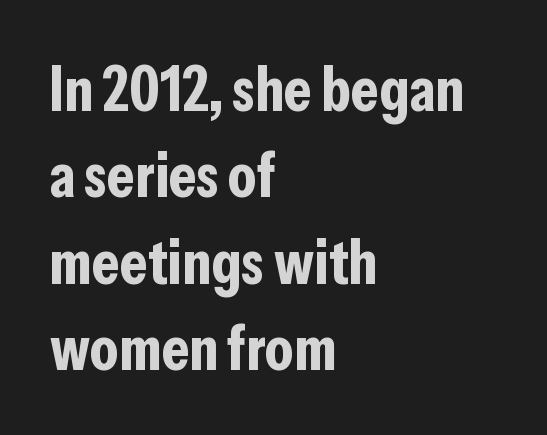
{"serif": "no", "italic": "no", "bold": "yes", "weight": "bold", "width": "condensed", "stroke_contrast": "low", "x_height": "medium", "monospaced": "no", "underline": "no", "align": "left", "line_spacing": "normal", "line_spacing_ratio": 1.37, "letter_spacing": "normal", "letter_spacing_em": 0.0, "glyph_px": 63}
